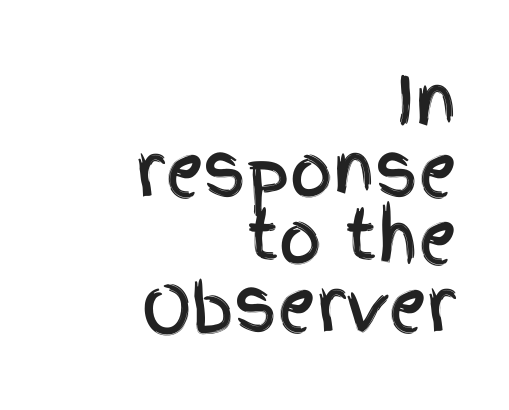
Horizontal alignment here is rightward, an uncommon choice for prose. A roman cut, with each character standing at attention. Typographically, this falls in the sans-serif category. Caption: standard tracking, unaltered. Honestly, there is no underline to notice here at all.
